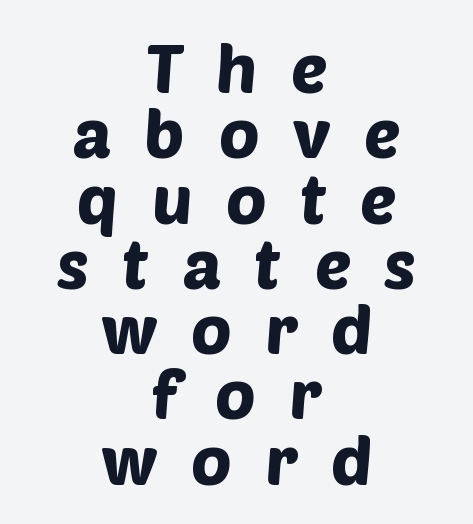
Q: Is the typeface a serif or a sans-serif typeface? A: Sans-serif.
Q: Is the text underlined? A: No.
Q: How is the paragraph aligned? A: Centered.
Q: Is the spacing between letters normal or unusually wide? A: Unusually wide.
Q: Is the spacing between lines tight, normal or loose? A: Tight.
Q: Width (condensed, normal, or wide)? A: Normal.
Q: Stroke contrast? A: Low.
Q: x-height? A: Large.
Q: Monospaced? A: No.
